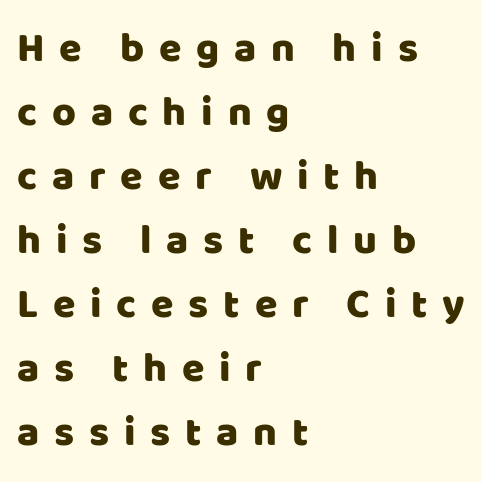
{"serif": "no", "italic": "no", "width": "normal", "stroke_contrast": "low", "x_height": "large", "monospaced": "no", "underline": "no", "align": "left", "line_spacing": "normal", "line_spacing_ratio": 1.56, "letter_spacing": "wide", "letter_spacing_em": 0.36, "glyph_px": 41}
